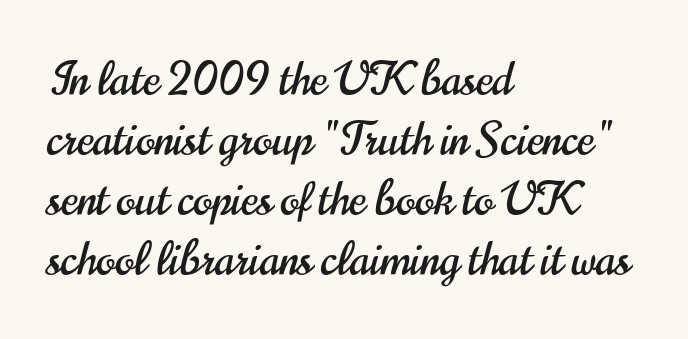
{"serif": "no", "width": "condensed", "stroke_contrast": "high", "x_height": "small", "monospaced": "no", "underline": "no", "align": "left", "line_spacing": "normal", "line_spacing_ratio": 1.33, "letter_spacing": "normal", "letter_spacing_em": 0.0, "glyph_px": 45}
